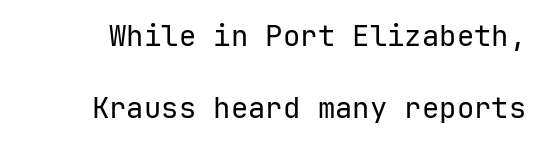
Is this a heavy cut? Hardly; it is regular or lighter. Unlike italic type, these characters show no tilt at all. Widely set lines give the paragraph a tall, airy silhouette. The area under the type is left untouched.
